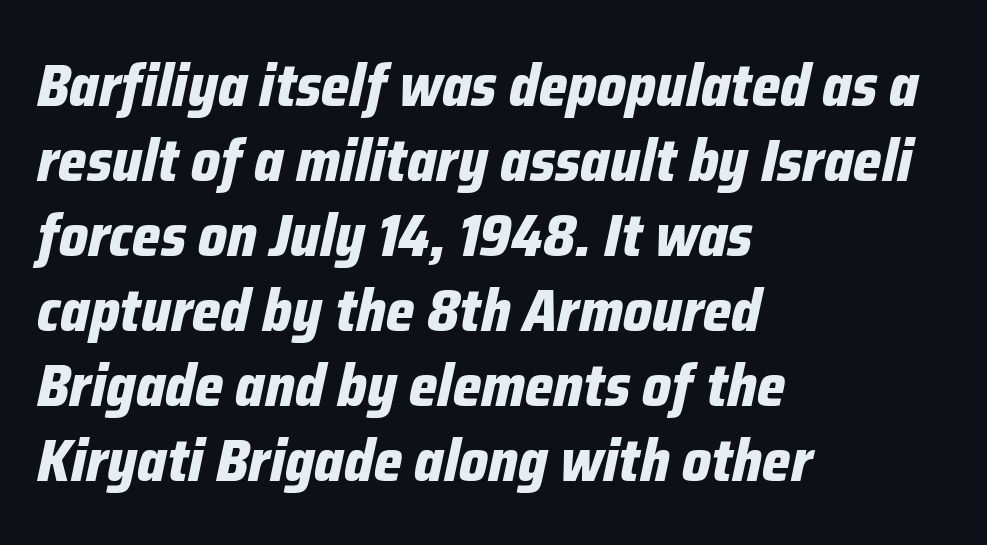
The image shows 60 px bold, condensed type, italic (leaning right); set left-aligned, normal line spacing (1.25x), normal letter spacing, not underlined; low stroke contrast and a medium x-height.
